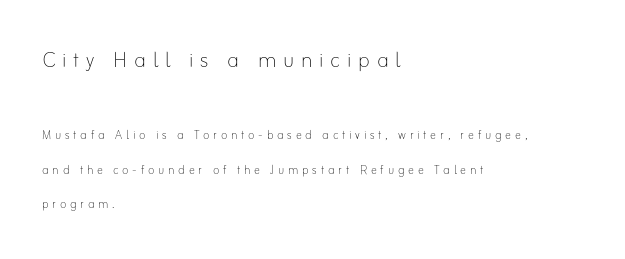
Each stroke keeps to a modest, everyday thickness or less. Which chunk is bigger? The first one — the top block dwarfs the bottom. Bare-footed words on every line. Line spacing here is loose. The rendering anchors every line to the left-hand side.
